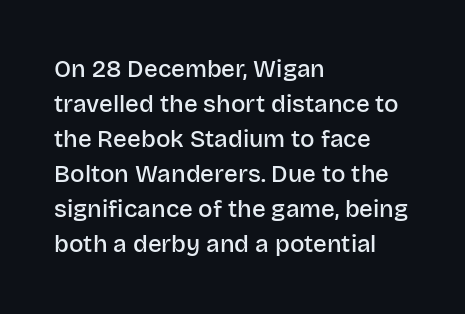
{"italic": "no", "bold": "semi", "underline": "no", "align": "left", "line_spacing": "normal", "line_spacing_ratio": 1.46, "letter_spacing": "normal", "letter_spacing_em": 0.0, "glyph_px": 24}
